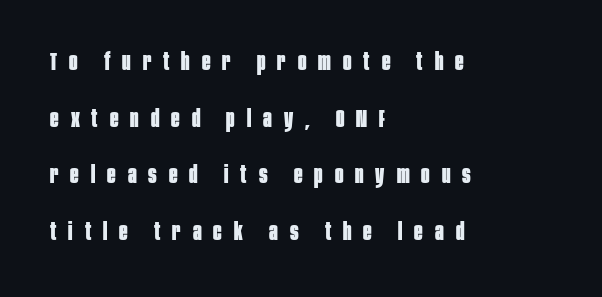
{"italic": "no", "bold": "yes", "underline": "no", "align": "left", "line_spacing": "loose", "line_spacing_ratio": 2.27, "letter_spacing": "wide", "letter_spacing_em": 0.48, "glyph_px": 25}
